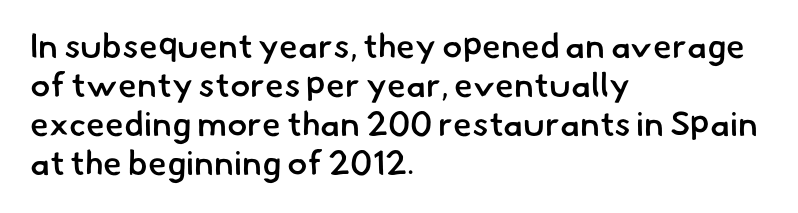
The image shows 34 px semibold sans-serif type; set left-aligned, tight line spacing (1.15x), normal letter spacing, not underlined; low stroke contrast and a small x-height.
